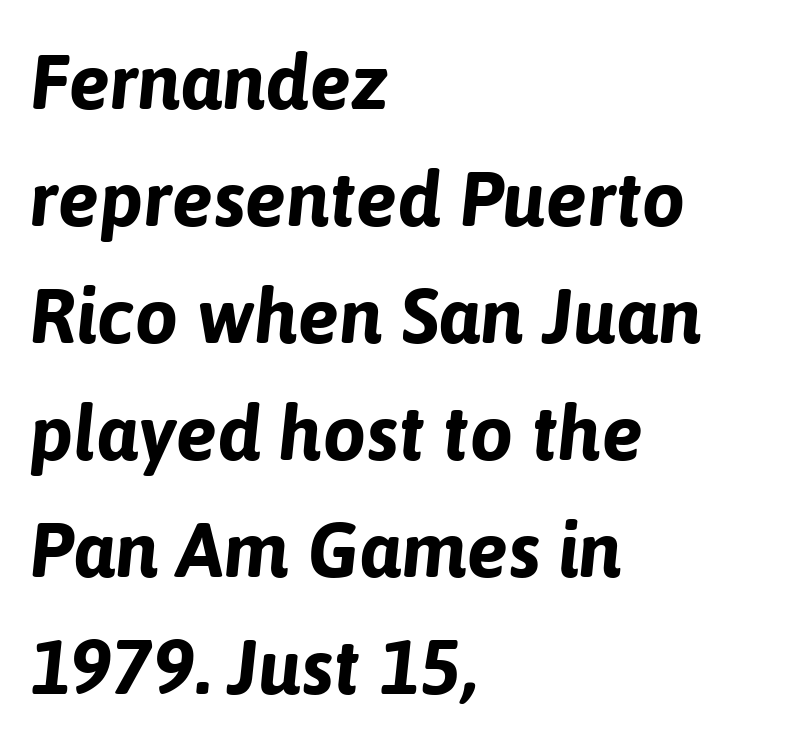
{"italic": "yes", "lean": "right", "slant_degrees": 6, "bold": "yes", "weight": "bold", "width": "normal", "stroke_contrast": "low", "x_height": "medium", "monospaced": "no", "underline": "no", "align": "left", "line_spacing": "normal", "line_spacing_ratio": 1.52, "letter_spacing": "normal", "letter_spacing_em": 0.0, "glyph_px": 77}
